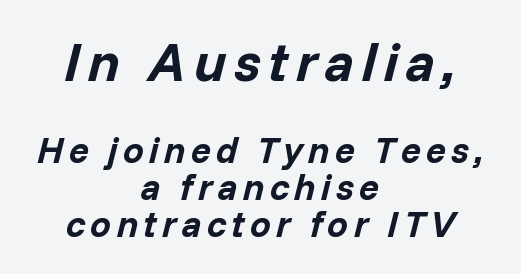
{"italic": "yes", "lean": "right", "slant_degrees": 14, "bold": "yes", "weight": "bold", "width": "normal", "stroke_contrast": "low", "x_height": "medium", "monospaced": "no", "underline": "no", "align": "center", "line_spacing": "tight", "line_spacing_ratio": 1.01, "larger_block": "first", "size_ratio": 1.49, "glyph_px": 55}
